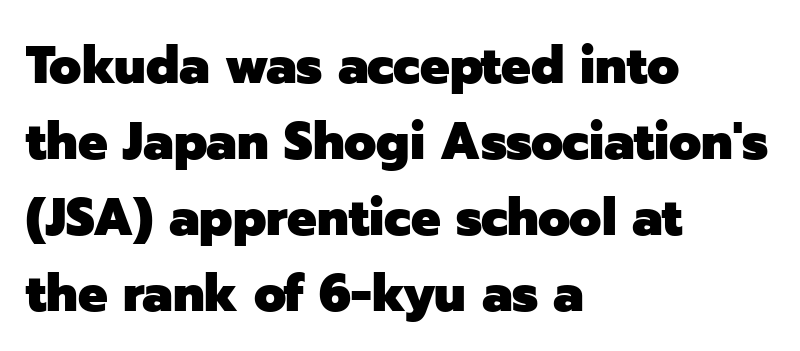
The image shows 52 px heavy sans-serif type, upright; set left-aligned, normal line spacing (1.46x), normal letter spacing, not underlined; low stroke contrast and a medium x-height.
